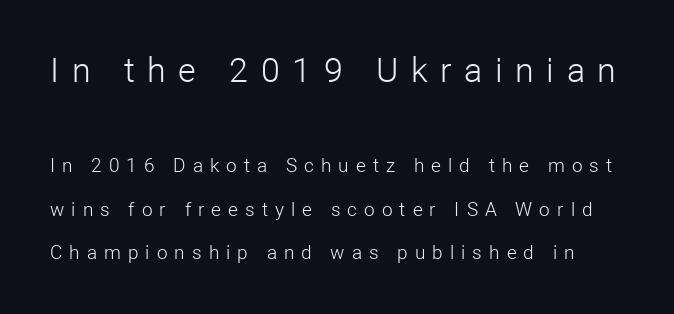
Q: Is the text bold? A: No.
Q: Is the text italic (slanted)? A: No, it is upright.
Q: Is the typeface a serif or a sans-serif typeface? A: Sans-serif.
Q: Is the text underlined? A: No.
Q: Is the spacing between letters normal or unusually wide? A: Unusually wide.
Q: Is the spacing between lines tight, normal or loose? A: Loose.
Q: Which block of text is set in a larger size, the first (top) or the second (bottom)? A: The first (top) one.
Q: Width (condensed, normal, or wide)? A: Normal.
Q: Stroke contrast? A: Low.
Q: x-height? A: Medium.
Q: Monospaced? A: No.
